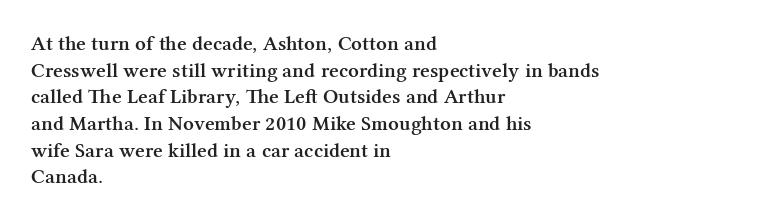
The image shows 21 px text type, upright; set left-aligned, normal line spacing (1.27x), normal letter spacing, not underlined.
